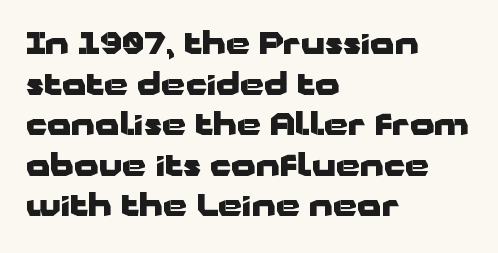
The image shows 31 px heavy, wide sans-serif type, upright; set left-aligned, normal line spacing (1.31x), normal letter spacing, not underlined; low stroke contrast and a medium x-height.
